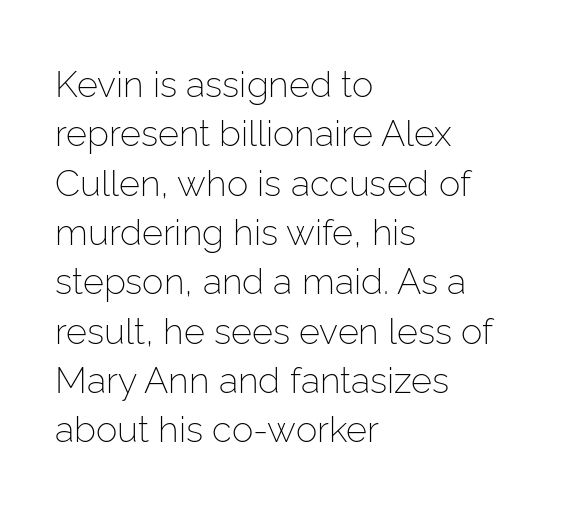
{"serif": "no", "italic": "no", "bold": "no", "weight": "light", "width": "normal", "stroke_contrast": "low", "x_height": "medium", "monospaced": "no", "underline": "no", "align": "left", "line_spacing": "normal", "line_spacing_ratio": 1.37, "letter_spacing": "normal", "letter_spacing_em": 0.0, "glyph_px": 36}
